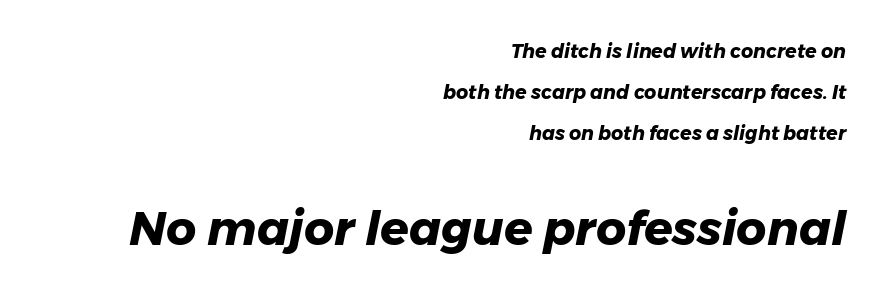
{"italic": "yes", "lean": "right", "slant_degrees": 11, "bold": "yes", "weight": "heavy", "width": "normal", "stroke_contrast": "low", "x_height": "medium", "monospaced": "no", "underline": "no", "align": "right", "line_spacing": "loose", "line_spacing_ratio": 2.15, "letter_spacing": "normal", "letter_spacing_em": 0.0, "larger_block": "second", "size_ratio": 2.47, "glyph_px": 47}
